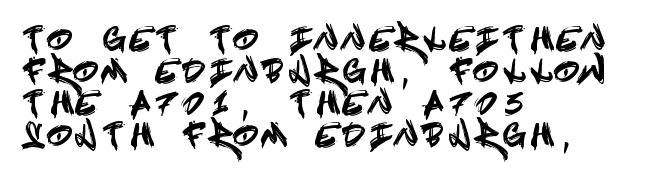
{"serif": "no", "width": "condensed", "x_height": "large", "underline": "no", "align": "left", "line_spacing": "tight", "line_spacing_ratio": 1.03, "letter_spacing": "wide", "letter_spacing_em": 0.3, "glyph_px": 31}
